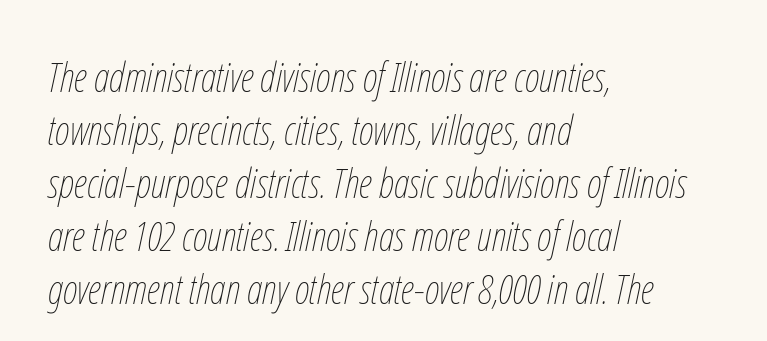
{"italic": "yes", "lean": "right", "slant_degrees": 12, "bold": "no", "weight": "thin", "width": "condensed", "stroke_contrast": "low", "x_height": "medium", "monospaced": "no", "underline": "no", "align": "left", "line_spacing": "normal", "line_spacing_ratio": 1.29, "letter_spacing": "normal", "letter_spacing_em": 0.0, "glyph_px": 41}
